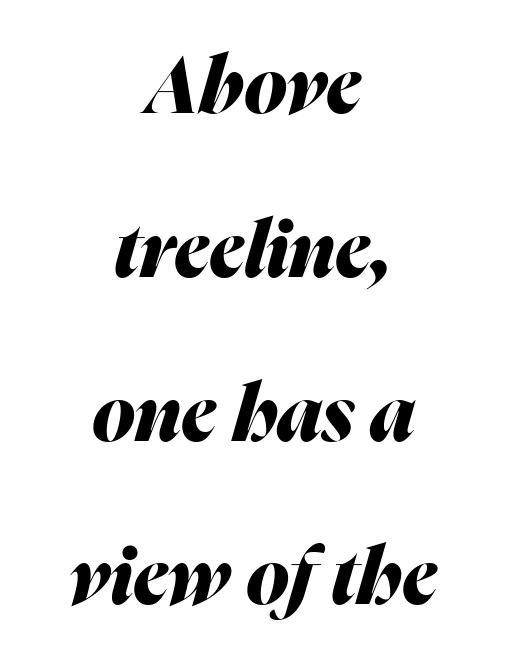
Tracking value appears to be zero — textbook default spacing. The whitespace from short lines is split evenly between both sides. The face used here is proportionally spaced, like ordinary book or web type. Regarding leading, the lines here are spaced well apart. The face used here has a pronounced slope to its letters. The letters are bold, with thick, heavy strokes.
